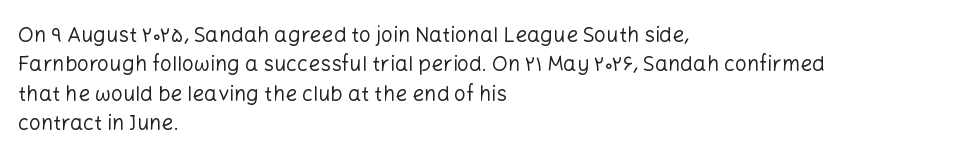
{"italic": "no", "bold": "no", "underline": "no", "align": "left", "line_spacing": "normal", "line_spacing_ratio": 1.4, "letter_spacing": "normal", "letter_spacing_em": 0.0, "glyph_px": 21}
